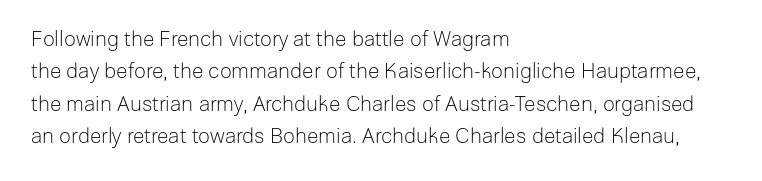
{"italic": "no", "bold": "no", "underline": "no", "align": "left", "line_spacing": "normal", "line_spacing_ratio": 1.54, "letter_spacing": "normal", "letter_spacing_em": 0.0, "glyph_px": 21}
